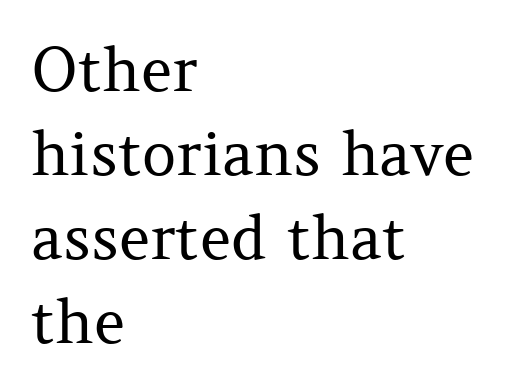
{"serif": "yes", "italic": "no", "bold": "no", "weight": "regular", "width": "normal", "stroke_contrast": "medium", "x_height": "medium", "monospaced": "no", "underline": "no", "align": "left", "line_spacing": "normal", "line_spacing_ratio": 1.4, "letter_spacing": "normal", "letter_spacing_em": 0.0, "glyph_px": 60}
